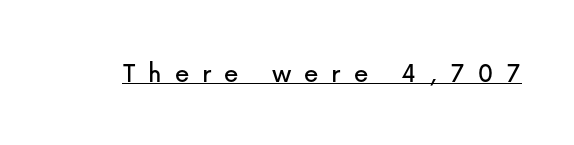
{"serif": "no", "italic": "no", "width": "normal", "stroke_contrast": "low", "x_height": "medium", "monospaced": "no", "underline": "yes", "letter_spacing": "wide", "letter_spacing_em": 0.45, "glyph_px": 29}
